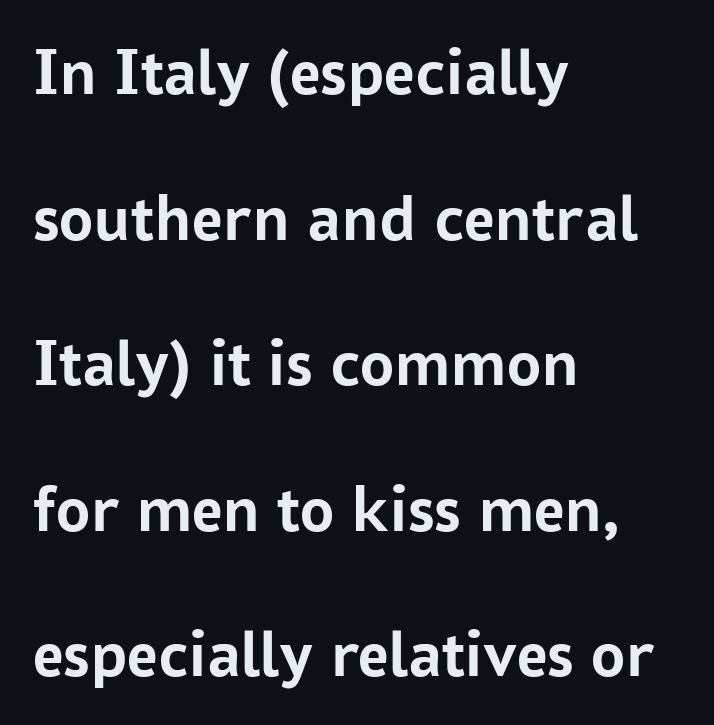
Q: Is the text bold? A: Yes.
Q: Is the text italic (slanted)? A: No, it is upright.
Q: Is the typeface a serif or a sans-serif typeface? A: Sans-serif.
Q: Is the text underlined? A: No.
Q: How is the paragraph aligned? A: Left-aligned.
Q: Is the spacing between letters normal or unusually wide? A: Normal.
Q: Is the spacing between lines tight, normal or loose? A: Loose.
Q: Width (condensed, normal, or wide)? A: Normal.
Q: Stroke contrast? A: Low.
Q: x-height? A: Medium.
Q: Monospaced? A: No.
